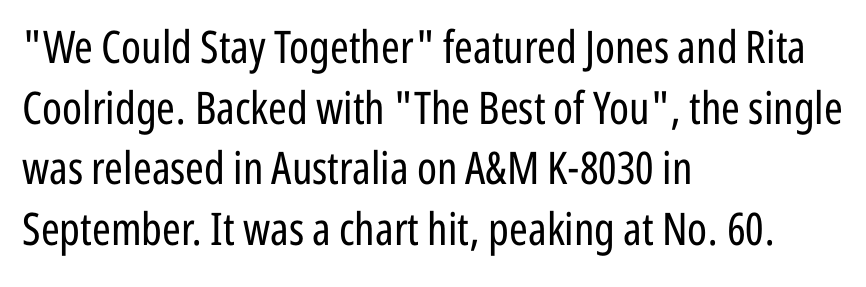
Q: Is the text bold? A: No.
Q: Is the text italic (slanted)? A: No, it is upright.
Q: Is the typeface a serif or a sans-serif typeface? A: Sans-serif.
Q: Is the text underlined? A: No.
Q: How is the paragraph aligned? A: Left-aligned.
Q: Is the spacing between letters normal or unusually wide? A: Normal.
Q: Is the spacing between lines tight, normal or loose? A: Normal.
Q: Width (condensed, normal, or wide)? A: Condensed.
Q: Stroke contrast? A: Low.
Q: x-height? A: Medium.
Q: Monospaced? A: No.
